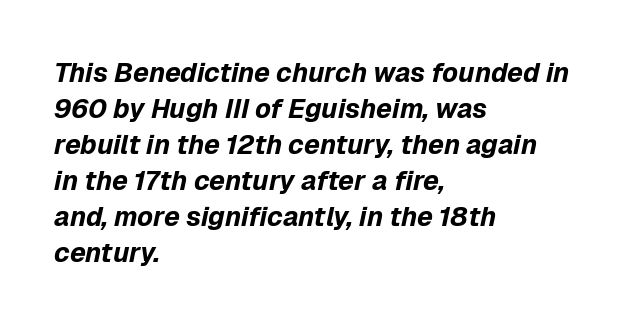
The image shows 27 px bold type, italic (leaning right); set left-aligned, normal line spacing (1.33x), normal letter spacing, not underlined.
